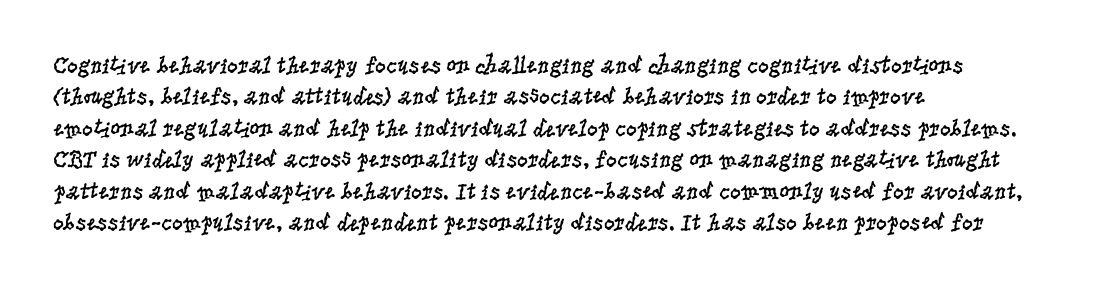
{"bold": "no", "underline": "no", "align": "left", "line_spacing": "normal", "line_spacing_ratio": 1.31, "letter_spacing": "normal", "letter_spacing_em": 0.0, "glyph_px": 24}
